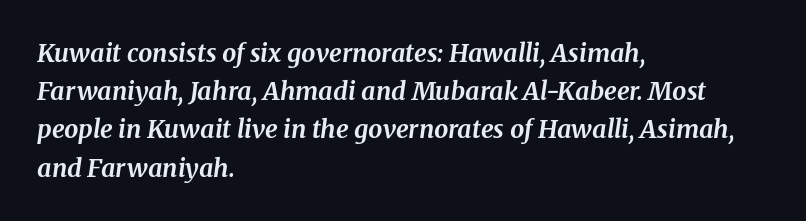
Q: Is the text bold? A: Yes.
Q: Is the text italic (slanted)? A: Yes, it leans right by about 8 degrees.
Q: Is the text underlined? A: No.
Q: How is the paragraph aligned? A: Left-aligned.
Q: Is the spacing between letters normal or unusually wide? A: Normal.
Q: Is the spacing between lines tight, normal or loose? A: Normal.
